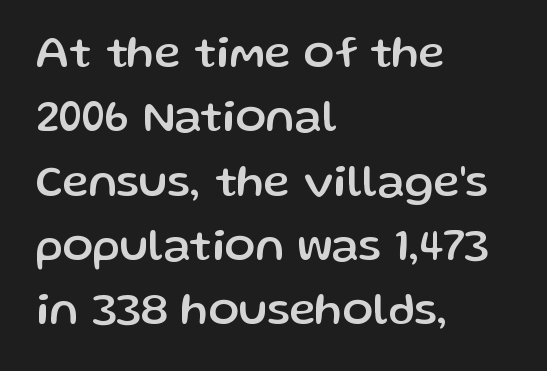
{"serif": "no", "italic": "no", "width": "normal", "stroke_contrast": "low", "x_height": "medium", "monospaced": "no", "underline": "no", "align": "left", "line_spacing": "normal", "line_spacing_ratio": 1.43, "letter_spacing": "normal", "letter_spacing_em": 0.0, "glyph_px": 45}
